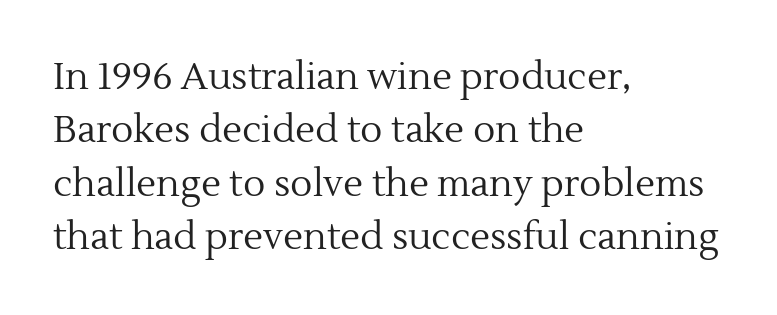
{"serif": "yes", "italic": "no", "bold": "no", "weight": "regular", "width": "normal", "x_height": "medium", "monospaced": "no", "underline": "no", "align": "left", "line_spacing": "normal", "line_spacing_ratio": 1.44, "letter_spacing": "normal", "letter_spacing_em": 0.0, "glyph_px": 37}
